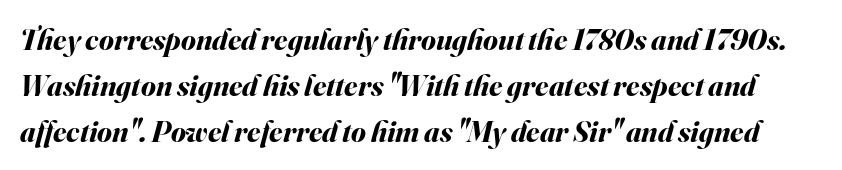
Q: Is the text bold? A: Yes.
Q: Is the text italic (slanted)? A: Yes, it leans right by about 16 degrees.
Q: Is the text underlined? A: No.
Q: Is the spacing between letters normal or unusually wide? A: Normal.
Q: Is the spacing between lines tight, normal or loose? A: Normal.
Q: Width (condensed, normal, or wide)? A: Normal.
Q: Stroke contrast? A: Medium.
Q: x-height? A: Small.
Q: Monospaced? A: No.
